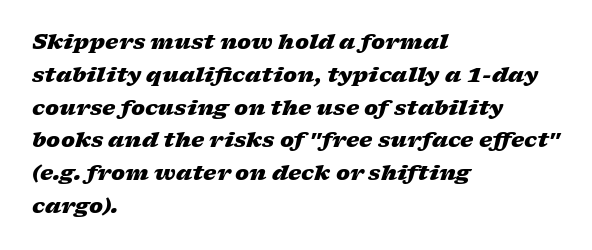
Q: Is the text bold? A: Yes.
Q: Is the text italic (slanted)? A: Yes, it leans right by about 17 degrees.
Q: Is the text underlined? A: No.
Q: How is the paragraph aligned? A: Left-aligned.
Q: Is the spacing between letters normal or unusually wide? A: Normal.
Q: Is the spacing between lines tight, normal or loose? A: Normal.
